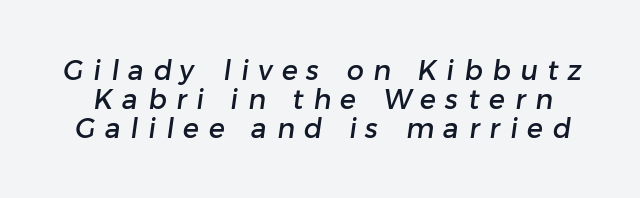
Q: Is the text underlined? A: No.
Q: Is the spacing between letters normal or unusually wide? A: Unusually wide.
Q: Is the spacing between lines tight, normal or loose? A: Tight.
